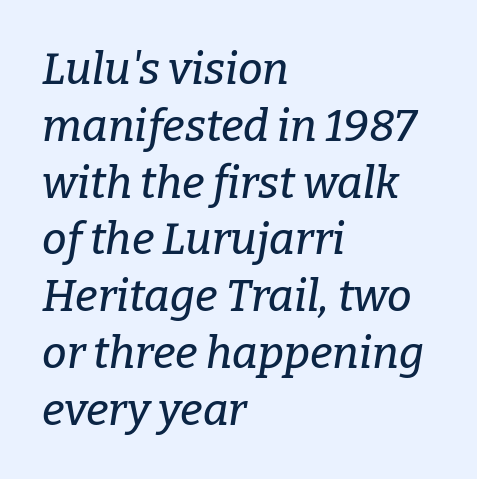
Designer's note — italics engaged. In terms of letterform style, serifs are clearly present. The letterforms sit shoulder to shoulder at normal distance. Line spacing here is normal. The face used here is proportionally spaced, like ordinary book or web type. A student would call this left alignment; a typographer would say flush left, rag right.
